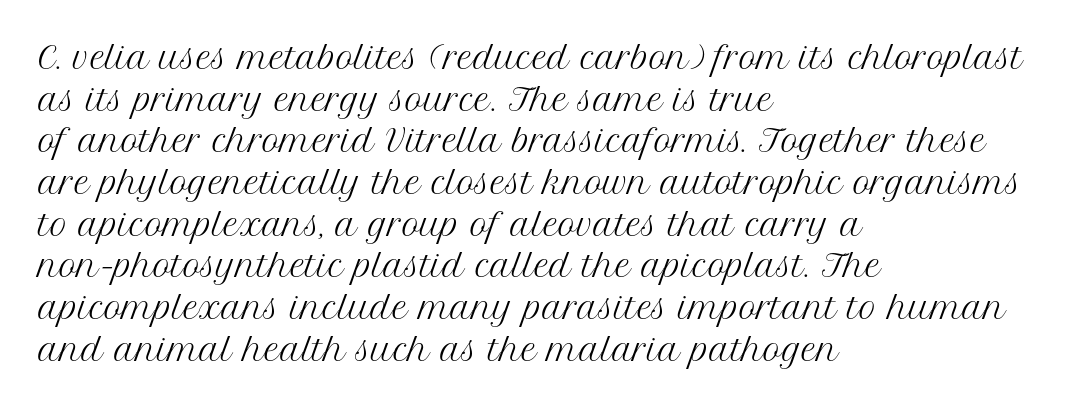
{"serif": "yes", "bold": "no", "weight": "regular", "width": "normal", "stroke_contrast": "medium", "x_height": "medium", "monospaced": "no", "underline": "no", "align": "left", "line_spacing": "normal", "line_spacing_ratio": 1.39, "letter_spacing": "normal", "letter_spacing_em": 0.0, "glyph_px": 30}
